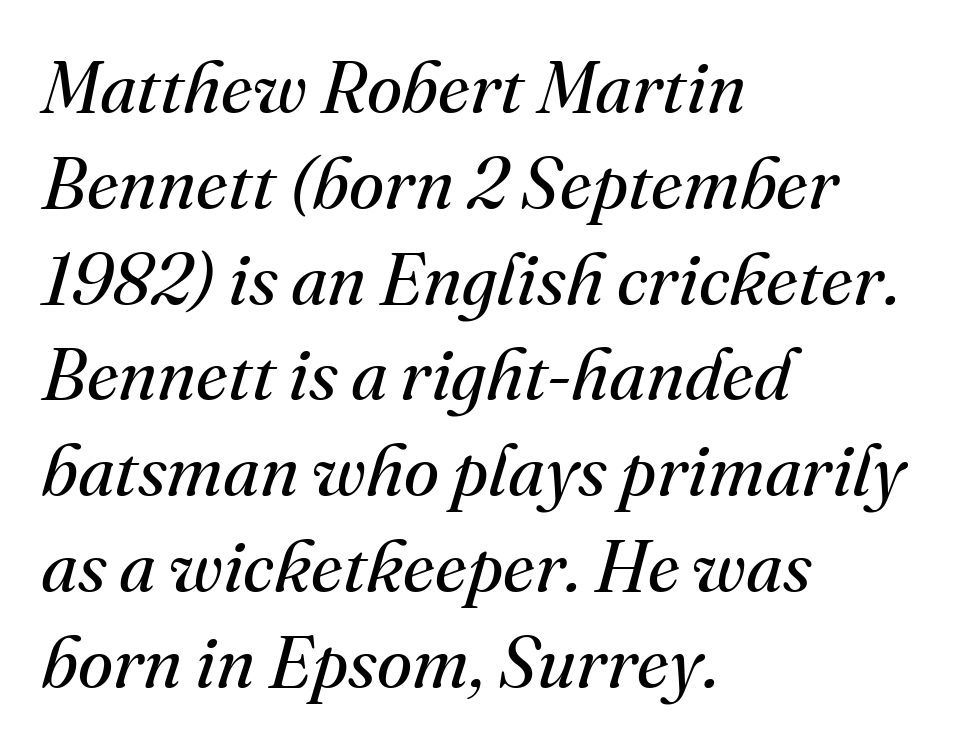
{"serif": "yes", "italic": "yes", "lean": "right", "slant_degrees": 16, "bold": "no", "weight": "regular", "width": "normal", "stroke_contrast": "medium", "x_height": "small", "monospaced": "no", "underline": "no", "align": "left", "line_spacing": "normal", "line_spacing_ratio": 1.33, "letter_spacing": "normal", "letter_spacing_em": 0.0, "glyph_px": 72}
